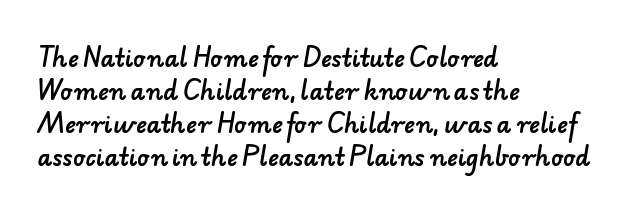
Q: Is the text underlined? A: No.
Q: How is the paragraph aligned? A: Left-aligned.
Q: Is the spacing between letters normal or unusually wide? A: Normal.
Q: Is the spacing between lines tight, normal or loose? A: Normal.
